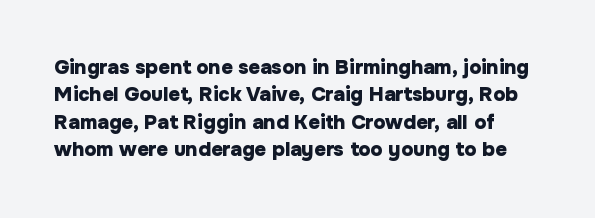
The image shows 20 px bold type, upright; set normal line spacing (1.37x), normal letter spacing, not underlined.
